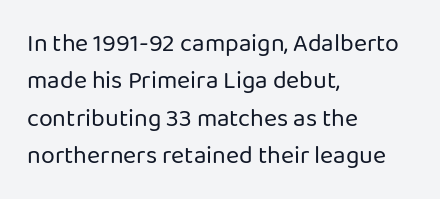
The image shows 25 px text type, upright; set left-aligned, normal line spacing (1.5x), normal letter spacing, not underlined.
